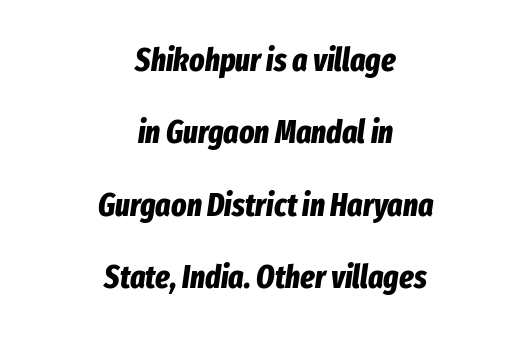
{"italic": "yes", "lean": "right", "slant_degrees": 8, "bold": "yes", "weight": "bold", "width": "condensed", "stroke_contrast": "low", "x_height": "medium", "monospaced": "no", "underline": "no", "align": "center", "line_spacing": "loose", "line_spacing_ratio": 2.26, "letter_spacing": "normal", "letter_spacing_em": 0.0, "glyph_px": 32}
